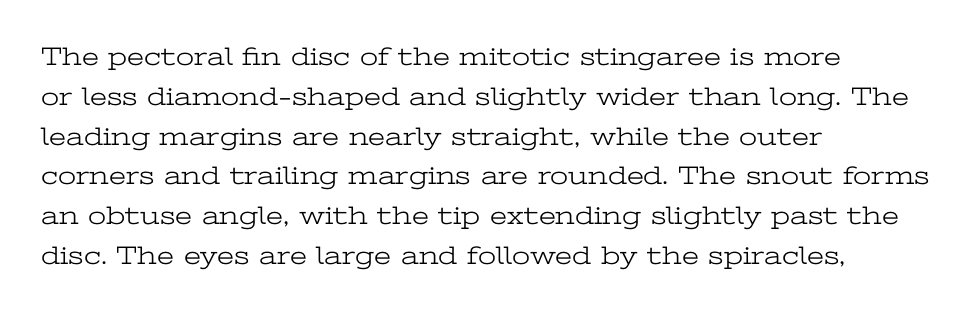
The image shows 26 px text type, upright; set left-aligned, normal line spacing (1.53x), normal letter spacing, not underlined.
